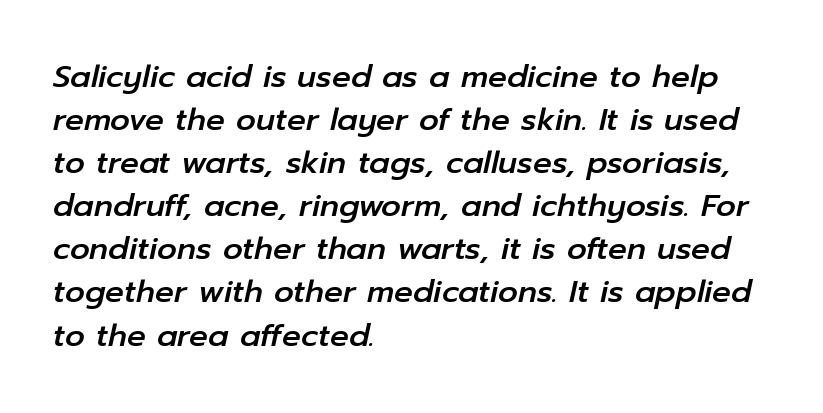
The image shows 31 px text type, italic (leaning right); set left-aligned, normal line spacing (1.39x), normal letter spacing, not underlined; low stroke contrast and a medium x-height.
